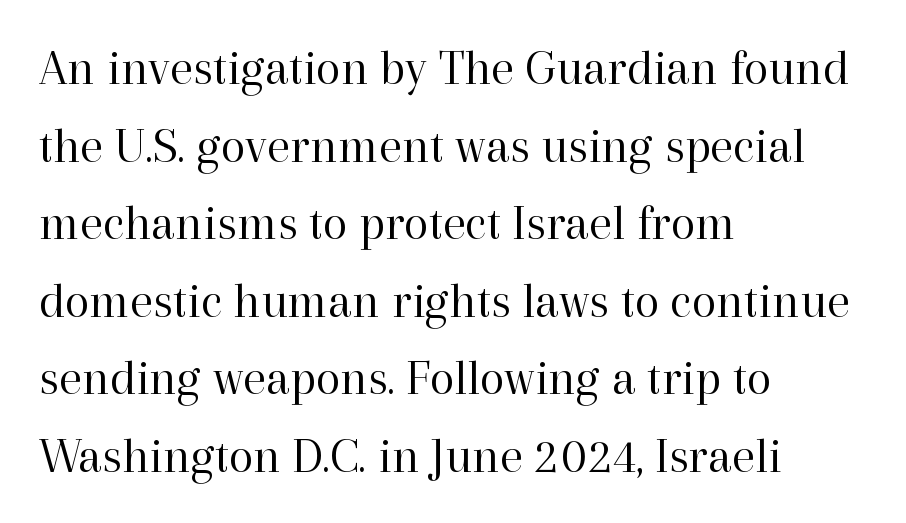
{"serif": "yes", "italic": "no", "bold": "no", "weight": "regular", "width": "normal", "stroke_contrast": "high", "x_height": "medium", "monospaced": "no", "underline": "no", "align": "left", "line_spacing": "normal", "line_spacing_ratio": 1.52, "letter_spacing": "normal", "letter_spacing_em": 0.0, "glyph_px": 51}
